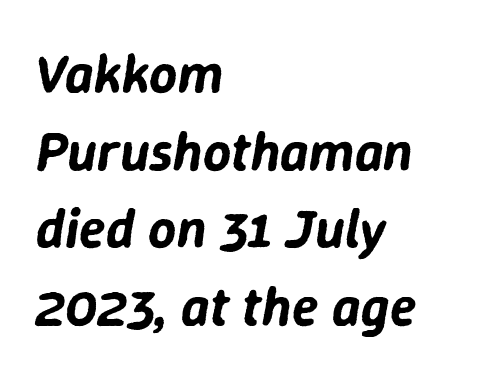
Short and long lines alike share a common starting point at left. The face used here has a pronounced slope to its letters. The letterforms sit shoulder to shoulder at normal distance. The foot of each line stays bare and open. These lines sit exactly where default settings would place them. The passage shown is typed in a proportional face where columns would drift.
